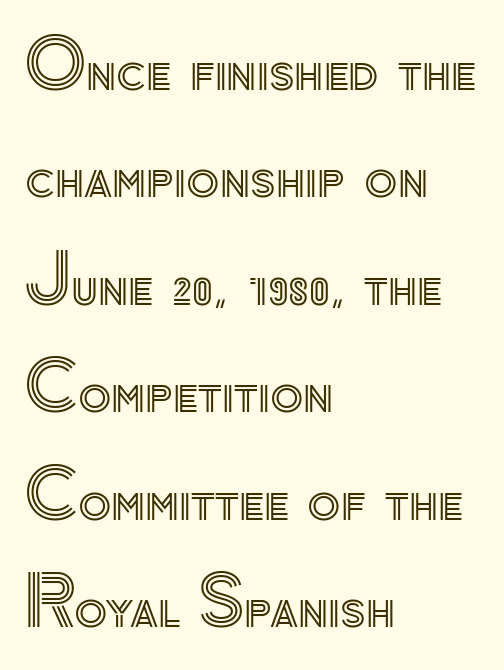
{"italic": "no", "width": "normal", "x_height": "small", "monospaced": "no", "underline": "no", "align": "left", "line_spacing": "normal", "line_spacing_ratio": 1.58, "letter_spacing": "normal", "letter_spacing_em": 0.0, "glyph_px": 68}
